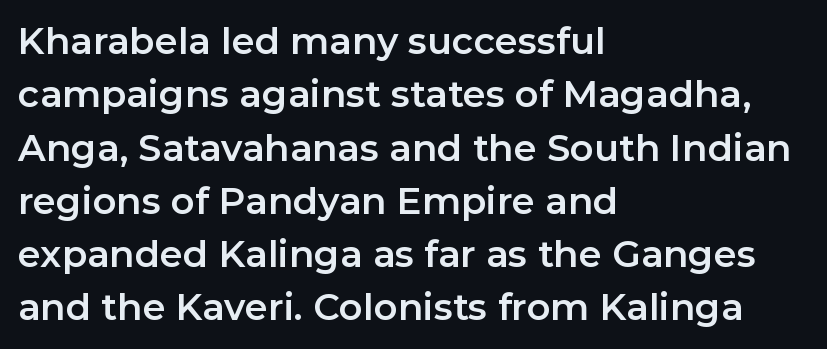
The image shows 37 px sans-serif type, upright; set left-aligned, normal line spacing (1.44x), normal letter spacing, not underlined; low stroke contrast and a medium x-height.
